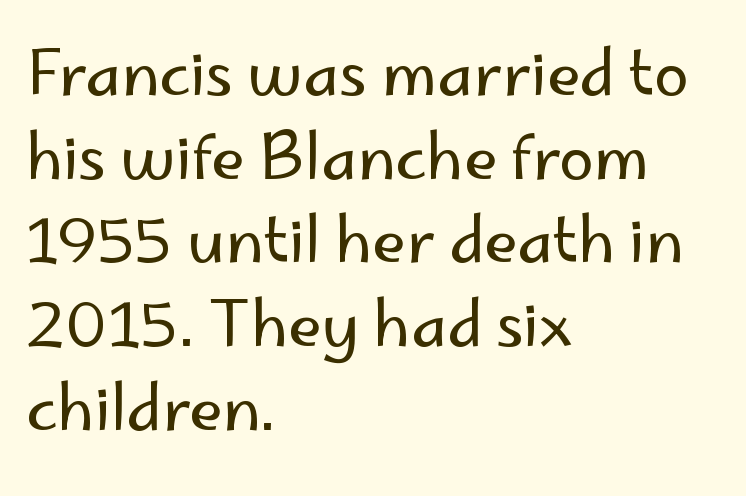
Does extra space separate the letters? No, they use regular spacing. This sample has the flowing, uneven cadence of proportional lettering. Line starts are locked; line ends wander. To sum up the face: it is a sans, with no serifs. Characters remain perfectly vertical along every line. Summary of vertical rhythm: regular, with standard interline spacing.
